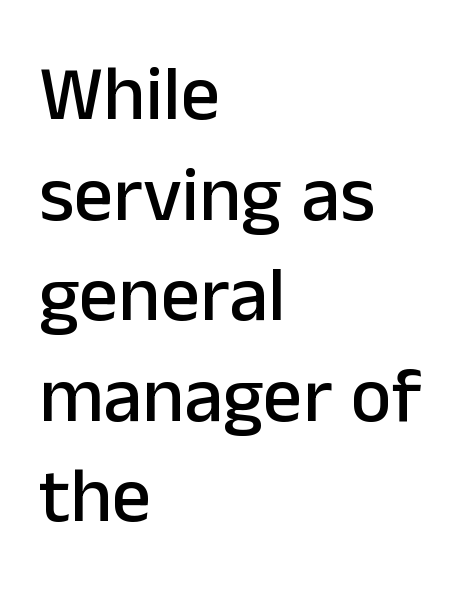
Q: Is the text italic (slanted)? A: No, it is upright.
Q: Is the typeface a serif or a sans-serif typeface? A: Sans-serif.
Q: Is the text underlined? A: No.
Q: How is the paragraph aligned? A: Left-aligned.
Q: Is the spacing between letters normal or unusually wide? A: Normal.
Q: Is the spacing between lines tight, normal or loose? A: Normal.
Q: Width (condensed, normal, or wide)? A: Normal.
Q: Stroke contrast? A: Low.
Q: x-height? A: Medium.
Q: Monospaced? A: No.
